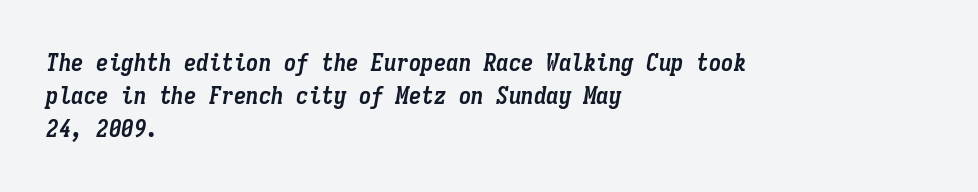
{"italic": "yes", "lean": "right", "slant_degrees": 9, "bold": "yes", "underline": "no", "align": "left", "line_spacing": "normal", "line_spacing_ratio": 1.33, "letter_spacing": "normal", "letter_spacing_em": 0.0, "glyph_px": 25}
